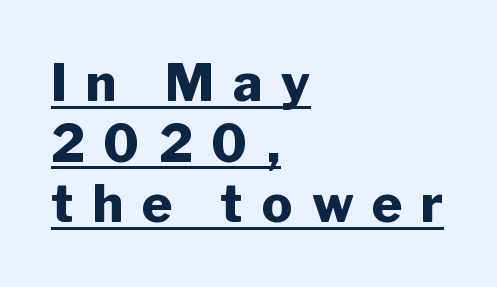
The image shows 51 px heavy sans-serif type, upright; set left-aligned, line spacing 1.19x, unusually wide letter spacing (+0.37 em), underlined; low stroke contrast and a medium x-height.
